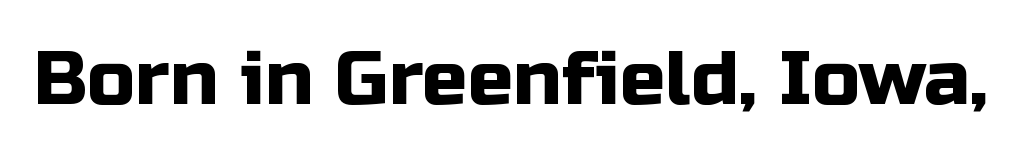
This sample has the flowing, uneven cadence of proportional lettering. This sample uses an upright cut, with every glyph sitting square on the baseline. Unlike a traditional serif, this face leaves its strokes unadorned. Between one letter and the next there's only the usual sliver of space. Lines of text with bare space underneath.
